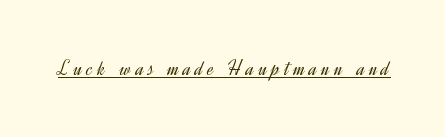
The image shows 22 px text type; set unusually wide letter spacing (+0.2 em), underlined.
